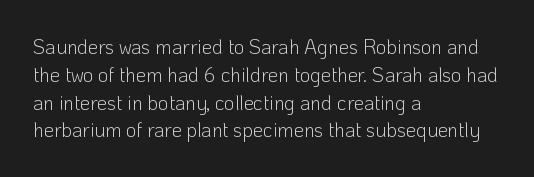
Q: Is the text bold? A: No.
Q: Is the text italic (slanted)? A: No, it is upright.
Q: Is the text underlined? A: No.
Q: How is the paragraph aligned? A: Left-aligned.
Q: Is the spacing between letters normal or unusually wide? A: Normal.
Q: Is the spacing between lines tight, normal or loose? A: Normal.
